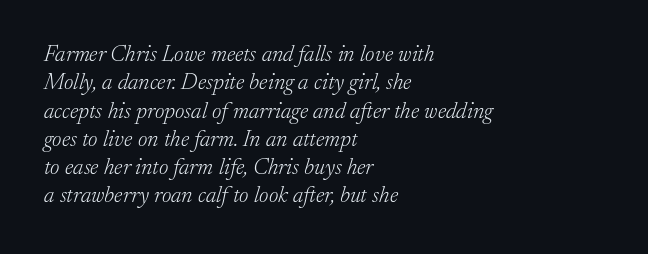
The image shows 23 px text type, italic (leaning right); set left-aligned, line spacing 1.23x, normal letter spacing, not underlined.
